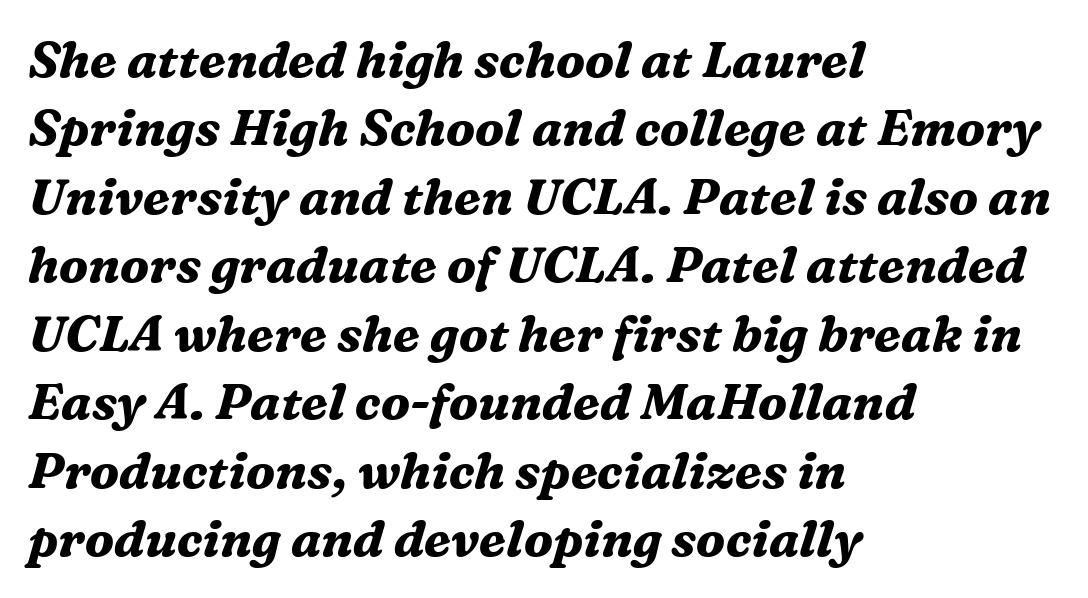
The image shows 50 px bold serif type, italic (leaning right); set left-aligned, normal line spacing (1.37x), normal letter spacing, not underlined; medium stroke contrast and a medium x-height.
